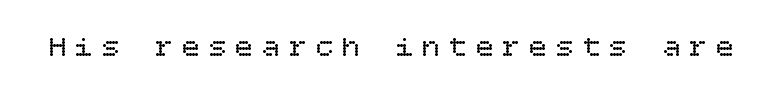
The font's upright variant was chosen for this text. There is plenty of visible air inserted between adjacent glyphs. Descenders are the only things crossing below the line. Stems here are at most as thick as an everyday book face.
